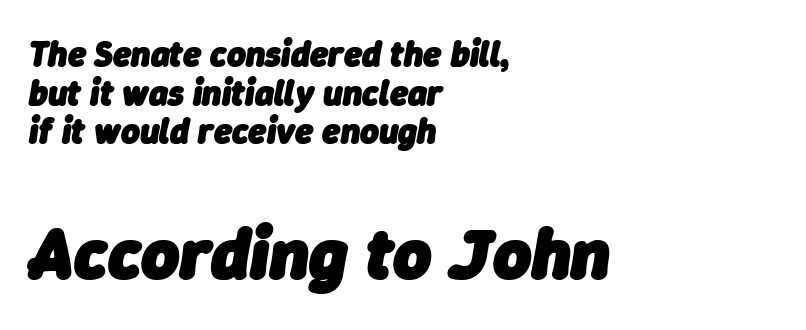
Q: Is the text bold? A: Yes.
Q: Is the text italic (slanted)? A: Yes, it leans right by about 9 degrees.
Q: Is the text underlined? A: No.
Q: How is the paragraph aligned? A: Left-aligned.
Q: Is the spacing between letters normal or unusually wide? A: Normal.
Q: Is the spacing between lines tight, normal or loose? A: Tight.
Q: Which block of text is set in a larger size, the first (top) or the second (bottom)? A: The second (bottom) one.
Q: Width (condensed, normal, or wide)? A: Normal.
Q: Stroke contrast? A: Low.
Q: x-height? A: Medium.
Q: Monospaced? A: No.
